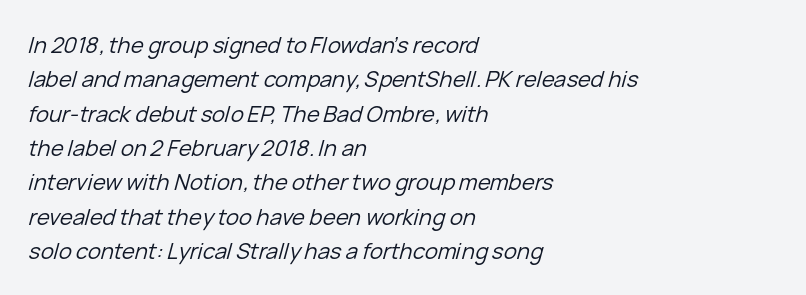
{"italic": "yes", "lean": "right", "slant_degrees": 15, "bold": "no", "underline": "no", "align": "left", "line_spacing": "normal", "line_spacing_ratio": 1.56, "letter_spacing": "normal", "letter_spacing_em": 0.0, "glyph_px": 22}
